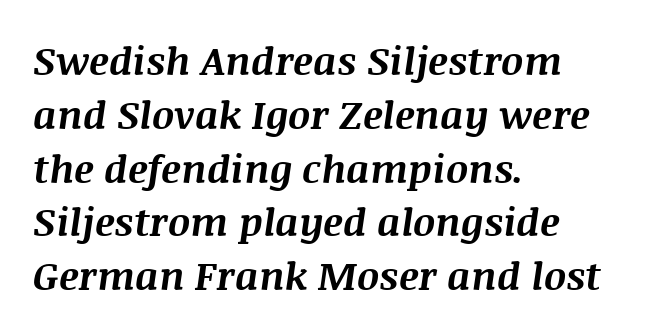
{"italic": "yes", "lean": "right", "slant_degrees": 8, "bold": "yes", "weight": "bold", "width": "normal", "stroke_contrast": "medium", "x_height": "large", "monospaced": "no", "underline": "no", "align": "left", "line_spacing": "normal", "line_spacing_ratio": 1.38, "letter_spacing": "normal", "letter_spacing_em": 0.0, "glyph_px": 39}
